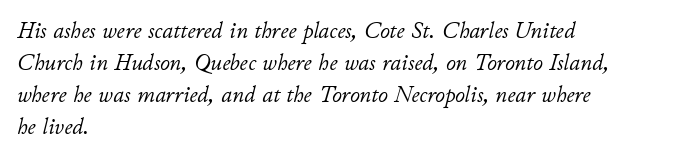
The image shows 24 px text type, italic (leaning right); set left-aligned, normal line spacing (1.34x), normal letter spacing, not underlined.
